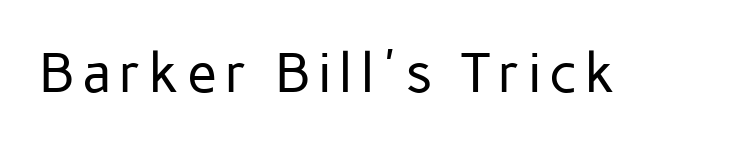
The image shows 55 px regular-weight sans-serif type, upright; set not underlined; low stroke contrast and a medium x-height.
